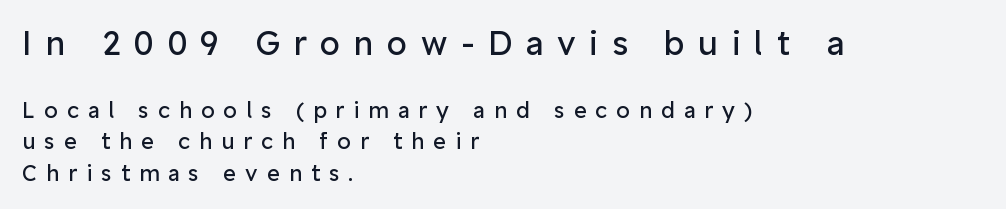
{"serif": "no", "italic": "no", "bold": "no", "weight": "regular", "width": "normal", "stroke_contrast": "low", "x_height": "medium", "monospaced": "no", "underline": "no", "align": "left", "line_spacing": "normal", "line_spacing_ratio": 1.43, "letter_spacing": "wide", "letter_spacing_em": 0.41, "larger_block": "first", "size_ratio": 1.5, "glyph_px": 33}
